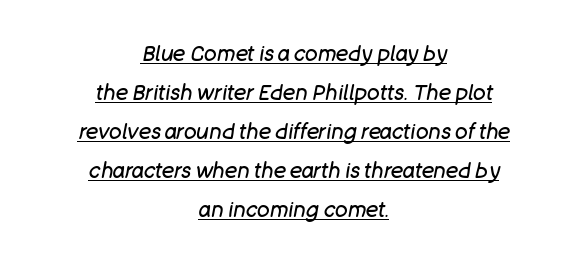
The image shows 21 px text type, italic (leaning right); set centered, line spacing 1.86x, normal letter spacing, underlined.
